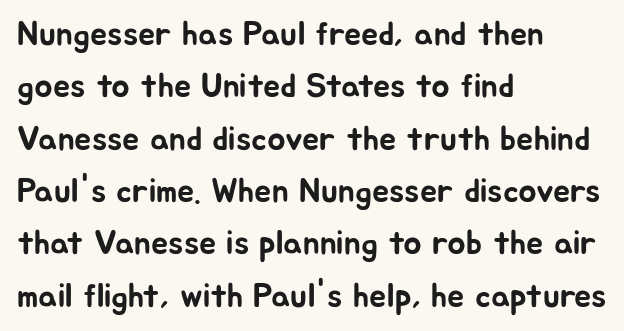
The image shows 34 px sans-serif type, upright; set left-aligned, normal line spacing (1.54x), normal letter spacing, not underlined; low stroke contrast and a medium x-height.
